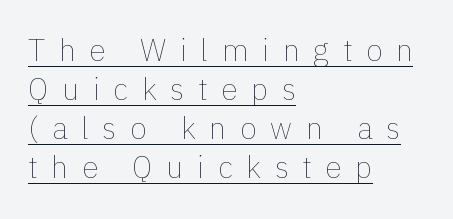
Compared with typical paragraphs, the rows here are spaced about the same. Is this a fixed-width face? No — the glyphs have proportional, varying widths. Underlined type. Line beginnings align vertically; line endings do not.
